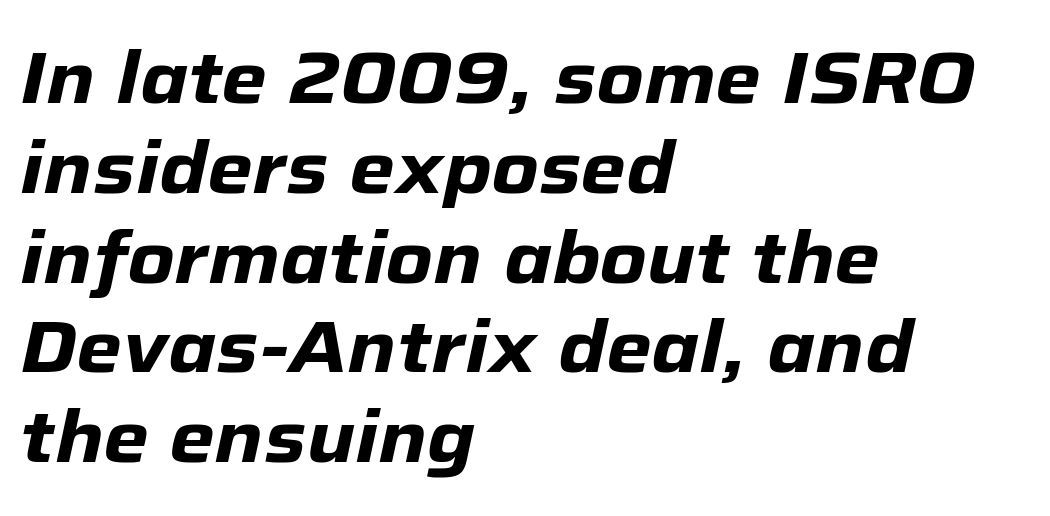
The image shows 73 px heavy type, italic (leaning right); set left-aligned, line spacing 1.23x, normal letter spacing, not underlined; low stroke contrast and a medium x-height.
